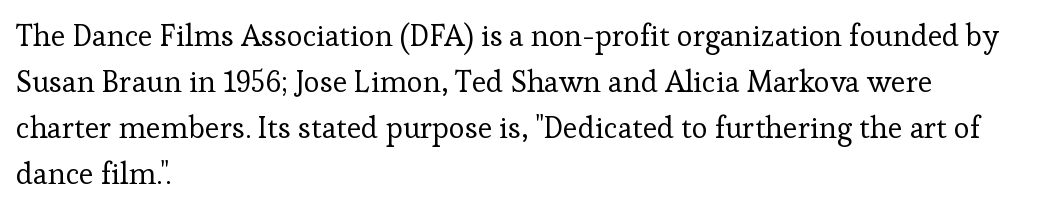
Q: Is the text bold? A: No.
Q: Is the text italic (slanted)? A: No, it is upright.
Q: Is the typeface a serif or a sans-serif typeface? A: Serif.
Q: Is the text underlined? A: No.
Q: How is the paragraph aligned? A: Left-aligned.
Q: Is the spacing between letters normal or unusually wide? A: Normal.
Q: Is the spacing between lines tight, normal or loose? A: Normal.
Q: Width (condensed, normal, or wide)? A: Normal.
Q: Stroke contrast? A: Low.
Q: x-height? A: Medium.
Q: Monospaced? A: No.
